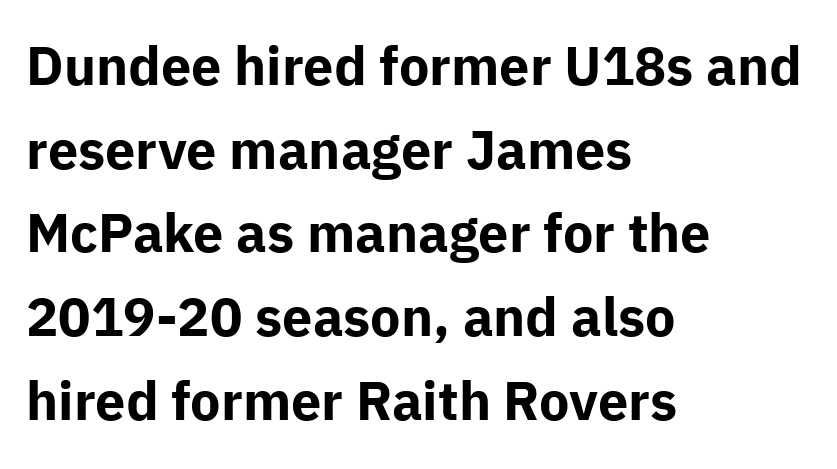
{"serif": "no", "italic": "no", "bold": "yes", "weight": "bold", "width": "normal", "stroke_contrast": "low", "x_height": "medium", "monospaced": "no", "underline": "no", "align": "left", "line_spacing": "normal", "line_spacing_ratio": 1.55, "letter_spacing": "normal", "letter_spacing_em": 0.0, "glyph_px": 54}
